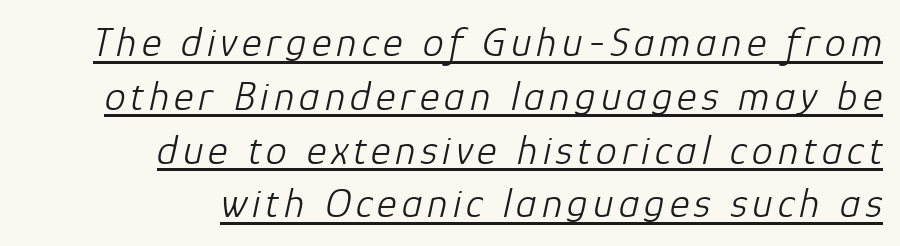
Proportional: the letters do not fall into vertical columns. No chunkiness to these letters — they're not bold. Each line of the rendering has a horizontal stroke beneath the glyphs. Whoever set this chose a conventional vertical rhythm.
